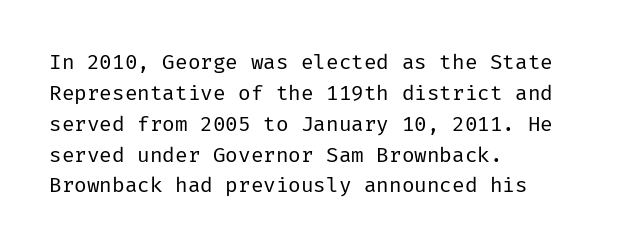
{"italic": "no", "bold": "no", "underline": "no", "align": "left", "line_spacing": "normal", "line_spacing_ratio": 1.47, "letter_spacing": "normal", "letter_spacing_em": 0.0, "glyph_px": 21}
